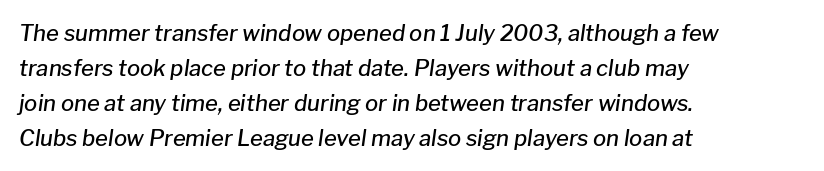
{"italic": "yes", "lean": "right", "slant_degrees": 8, "bold": "semi", "underline": "no", "align": "left", "line_spacing": "normal", "line_spacing_ratio": 1.59, "letter_spacing": "normal", "letter_spacing_em": 0.0, "glyph_px": 22}
